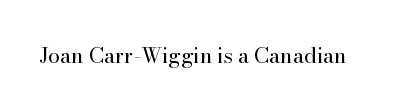
Q: Is the text bold? A: No.
Q: Is the text italic (slanted)? A: No, it is upright.
Q: Is the text underlined? A: No.
Q: Is the spacing between letters normal or unusually wide? A: Normal.
